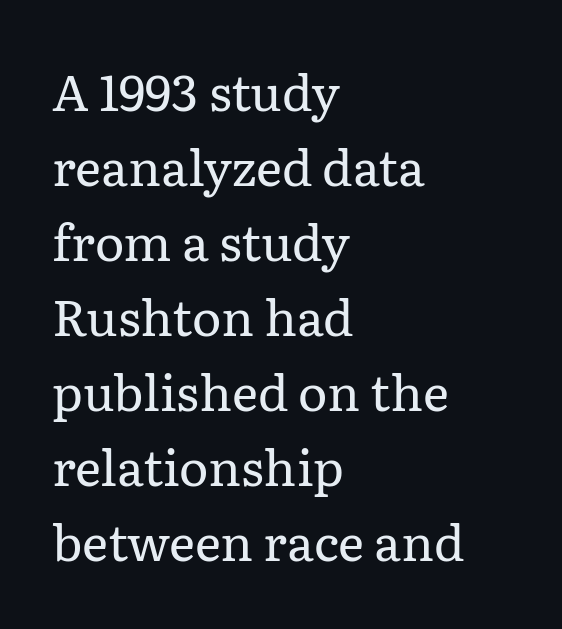
The image shows 50 px regular-weight serif type, upright; set left-aligned, normal line spacing (1.5x), normal letter spacing, not underlined; low stroke contrast and a medium x-height.
